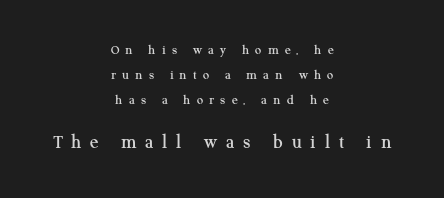
Descender tails drop into unmarked territory. Every row of glyphs is offset so its center matches the block's center. Reading top to bottom, the characters get bigger at the block break. A typesetter would call this heavily tracked-out type. Italic? Not at all — the glyphs are vertical.
